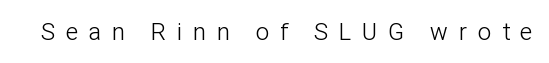
{"italic": "no", "bold": "no", "underline": "no", "letter_spacing": "wide", "letter_spacing_em": 0.46, "glyph_px": 24}
